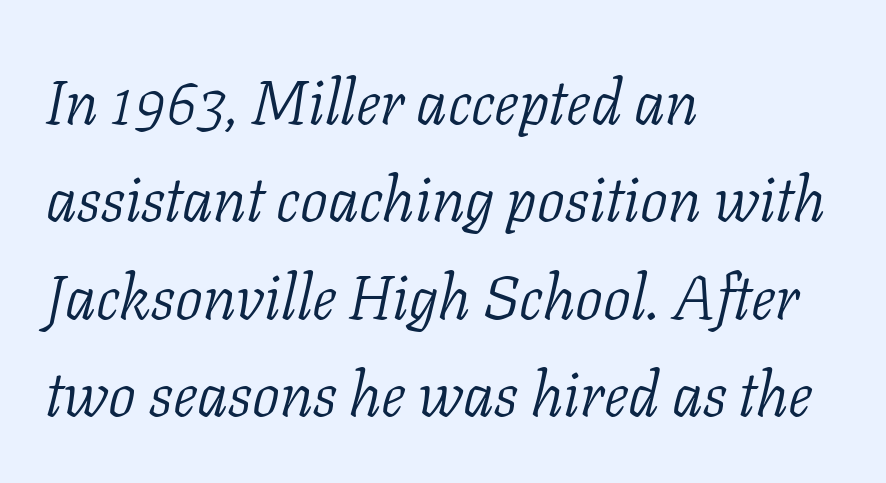
{"serif": "yes", "italic": "yes", "lean": "right", "slant_degrees": 11, "bold": "no", "weight": "light", "width": "normal", "stroke_contrast": "low", "x_height": "medium", "monospaced": "no", "underline": "no", "align": "left", "line_spacing": "normal", "line_spacing_ratio": 1.57, "letter_spacing": "normal", "letter_spacing_em": 0.0, "glyph_px": 62}
